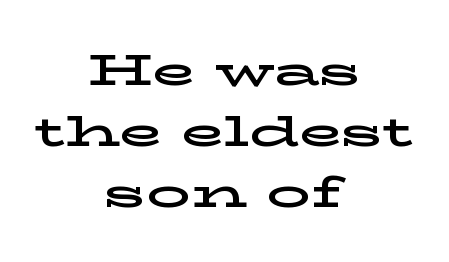
Observe the ordinary spacing: letters are neighbours, not strangers. Leftover space on each line is divided equally before and after the words. This sample has the flowing, uneven cadence of proportional lettering. A typesetter would call this leading conventional body-copy spacing. If you drew a line through each stem, it would be perfectly vertical.
